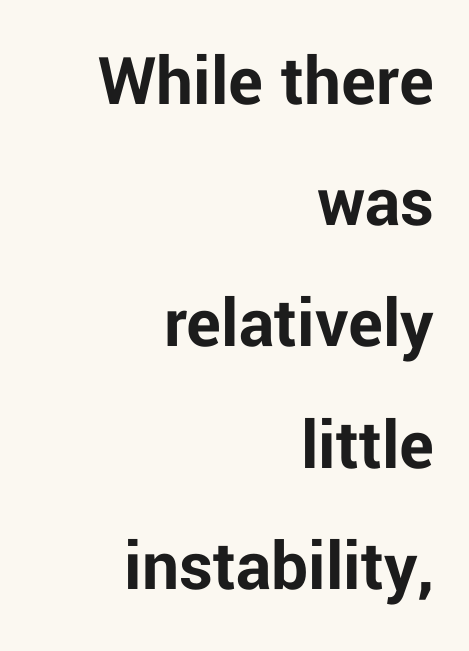
The specimen omits any rule beneath the text block's lines. The letters stand straight up with perfectly vertical stems. The compositor pushed each line to the right boundary. Strong, thick strokes mark this as bold type. You could not count columns in this text — the font is proportionally spaced.
